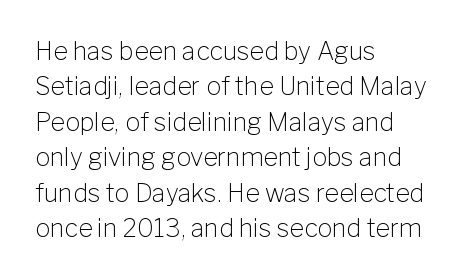
Q: Is the text bold? A: No.
Q: Is the text italic (slanted)? A: No, it is upright.
Q: Is the text underlined? A: No.
Q: How is the paragraph aligned? A: Left-aligned.
Q: Is the spacing between letters normal or unusually wide? A: Normal.
Q: Is the spacing between lines tight, normal or loose? A: Normal.
